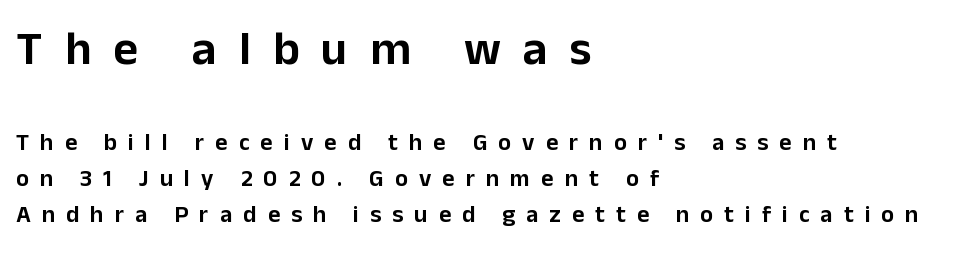
Q: Is the text italic (slanted)? A: No, it is upright.
Q: Is the typeface a serif or a sans-serif typeface? A: Sans-serif.
Q: Is the text underlined? A: No.
Q: How is the paragraph aligned? A: Left-aligned.
Q: Is the spacing between letters normal or unusually wide? A: Unusually wide.
Q: Is the spacing between lines tight, normal or loose? A: Normal.
Q: Which block of text is set in a larger size, the first (top) or the second (bottom)? A: The first (top) one.
Q: Width (condensed, normal, or wide)? A: Normal.
Q: Stroke contrast? A: Low.
Q: x-height? A: Medium.
Q: Monospaced? A: No.
